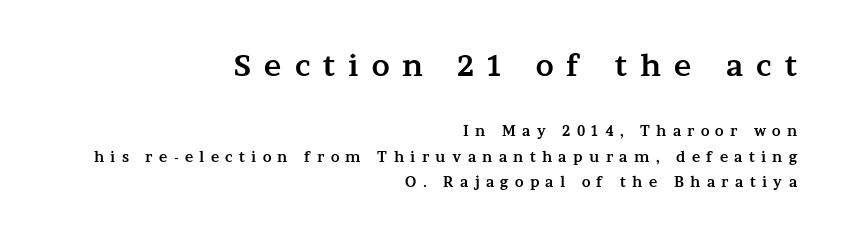
The image shows 29 px bold, wide serif type, upright; set right-aligned, line spacing 1.8x, unusually wide letter spacing (+0.45 em), not underlined; the first (top) block is 2.07x larger; medium stroke contrast and a medium x-height.
